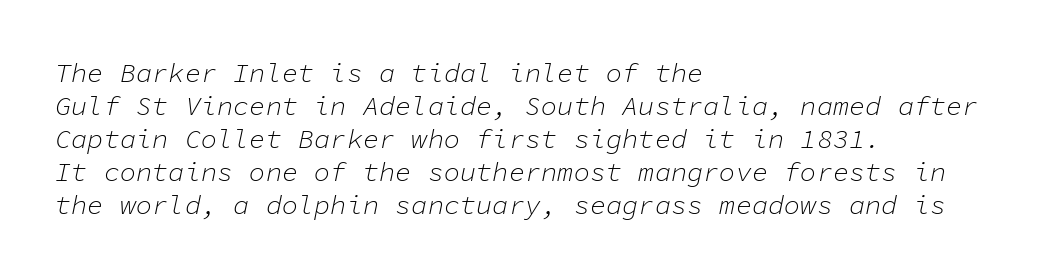
The rendering applies a slant to the glyphs. Letter spacing: default. A bare baseline throughout the passage. Compared with a centered layout, this one pins lines to the left instead. The letters look calm and open, with moderate or lighter stems.
